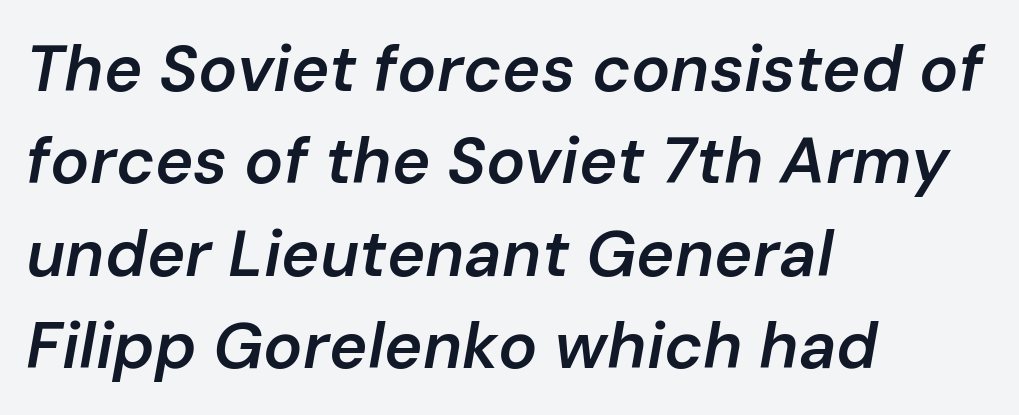
The string is rendered with underlining switched off. This is oblique type, the kind used for emphasis or titles. Left-aligned paragraph, ragged on the right. Looks like regular typesetting: each glyph gets only the width it needs. Bold? Not quite — semibold, heavier than regular but stopping short.
